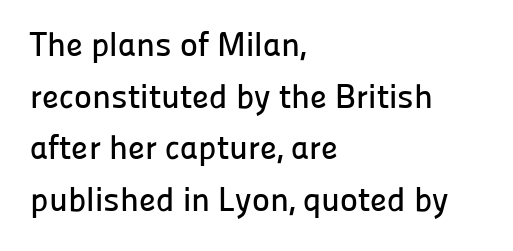
Q: Is the text italic (slanted)? A: No, it is upright.
Q: Is the typeface a serif or a sans-serif typeface? A: Sans-serif.
Q: Is the text underlined? A: No.
Q: How is the paragraph aligned? A: Left-aligned.
Q: Is the spacing between letters normal or unusually wide? A: Normal.
Q: Is the spacing between lines tight, normal or loose? A: Normal.
Q: Width (condensed, normal, or wide)? A: Normal.
Q: Stroke contrast? A: Low.
Q: x-height? A: Medium.
Q: Monospaced? A: No.
